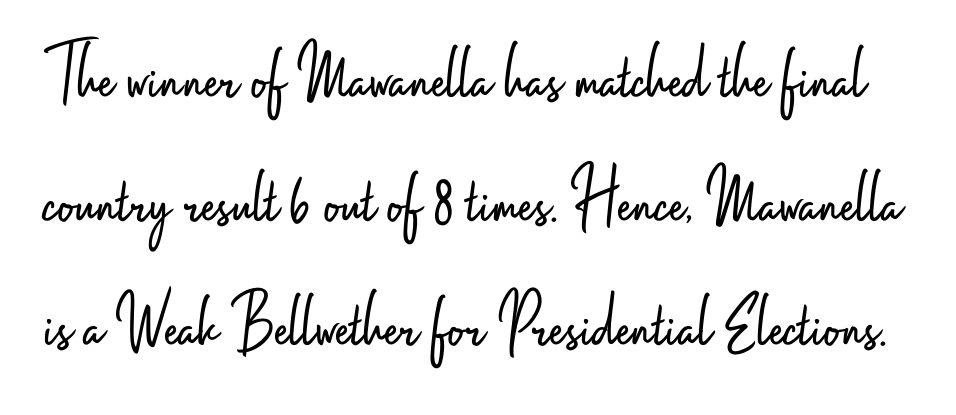
The image shows 79 px light, condensed sans-serif type; set normal line spacing (1.57x), normal letter spacing, not underlined; low stroke contrast and a small x-height.
